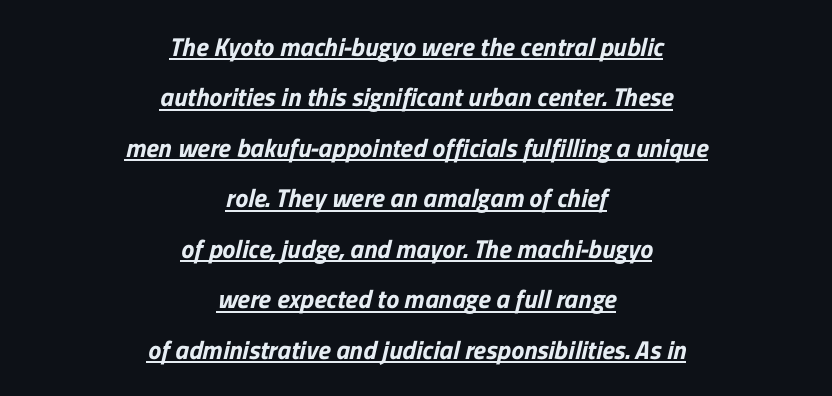
Q: Is the text underlined? A: Yes.
Q: How is the paragraph aligned? A: Centered.
Q: Is the spacing between letters normal or unusually wide? A: Normal.
Q: Is the spacing between lines tight, normal or loose? A: Loose.
